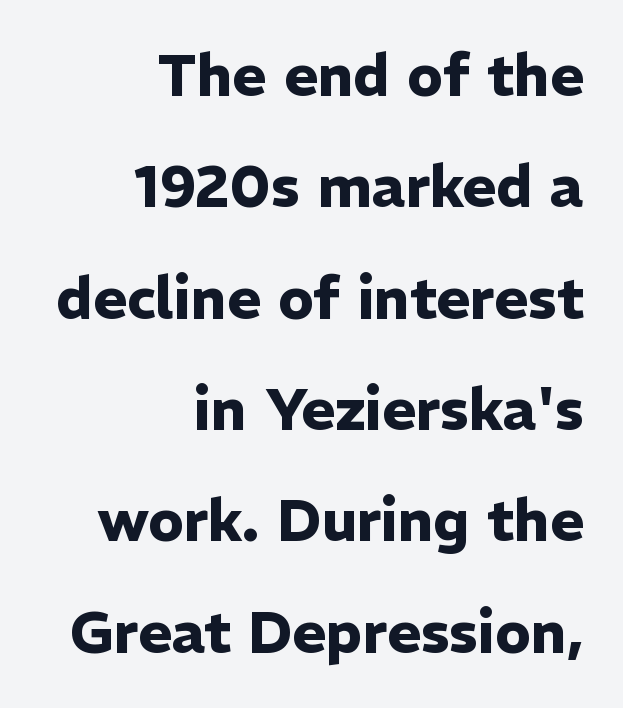
{"serif": "no", "italic": "no", "bold": "yes", "weight": "heavy", "width": "normal", "stroke_contrast": "low", "x_height": "medium", "monospaced": "no", "underline": "no", "align": "right", "line_spacing": "loose", "line_spacing_ratio": 1.92, "letter_spacing": "normal", "letter_spacing_em": 0.0, "glyph_px": 58}
